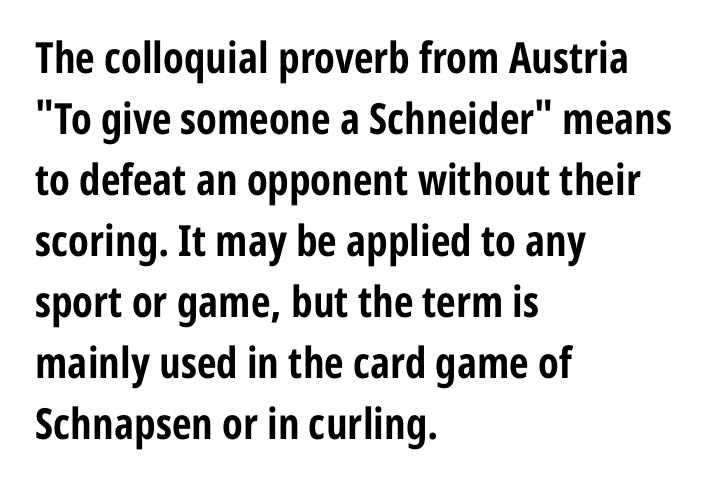
Every character sits straight up, as roman type does. Has an underline been added? It has not. The letters are bold, with thick, heavy strokes. Does extra space separate the letters? No, they use regular spacing. The designer went with a sans here, leaving each stem footless.
